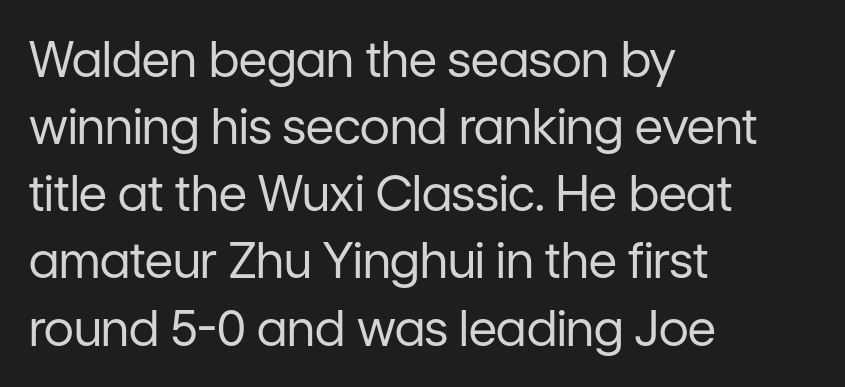
Q: Is the text bold? A: No.
Q: Is the text italic (slanted)? A: No, it is upright.
Q: Is the typeface a serif or a sans-serif typeface? A: Sans-serif.
Q: Is the text underlined? A: No.
Q: How is the paragraph aligned? A: Left-aligned.
Q: Is the spacing between letters normal or unusually wide? A: Normal.
Q: Is the spacing between lines tight, normal or loose? A: Normal.
Q: Width (condensed, normal, or wide)? A: Normal.
Q: Stroke contrast? A: Low.
Q: x-height? A: Medium.
Q: Monospaced? A: No.
